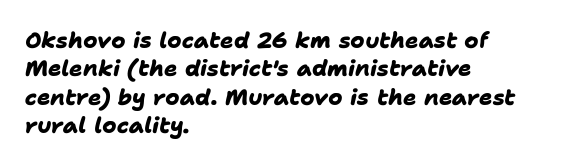
The passage shown stacks its lines at a standard gap. Does extra space separate the letters? No, they use regular spacing. Is the type bold? Yes — the strokes are clearly thick and heavy. Underline: absent. Reading down the block, your eye returns to a fixed left position each line.
